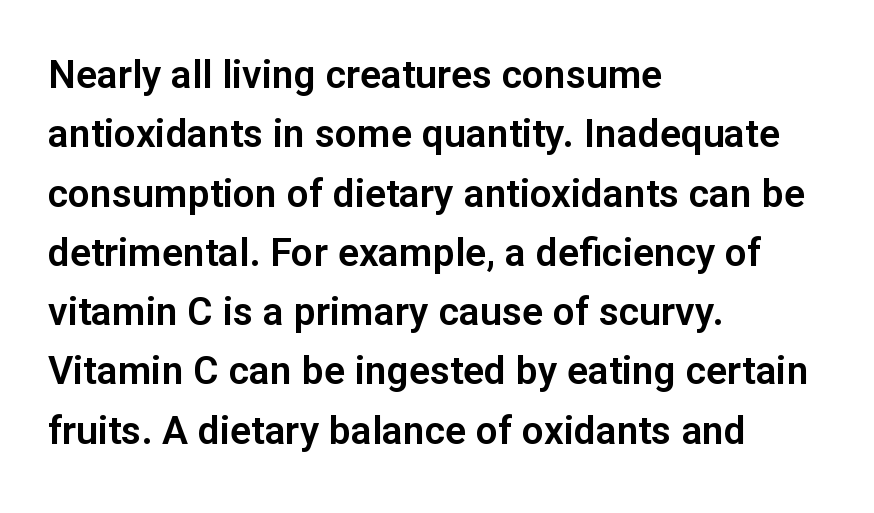
{"serif": "no", "italic": "no", "width": "normal", "stroke_contrast": "low", "x_height": "medium", "monospaced": "no", "underline": "no", "align": "left", "line_spacing": "normal", "line_spacing_ratio": 1.52, "letter_spacing": "normal", "letter_spacing_em": 0.0, "glyph_px": 39}
